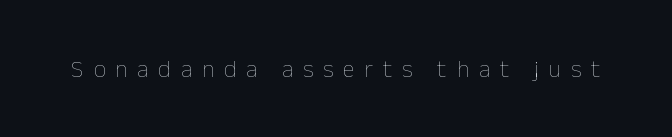
The image shows 24 px text type, upright; set unusually wide letter spacing (+0.41 em), not underlined.
